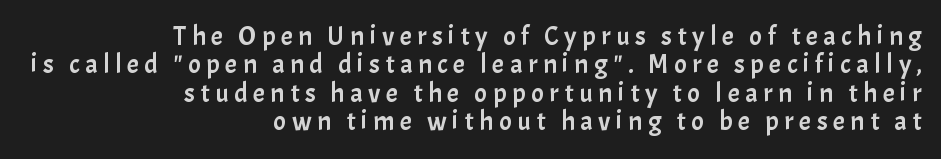
{"italic": "no", "underline": "no", "align": "right", "line_spacing": "tight", "line_spacing_ratio": 1.05, "letter_spacing": "wide", "letter_spacing_em": 0.2, "glyph_px": 27}
